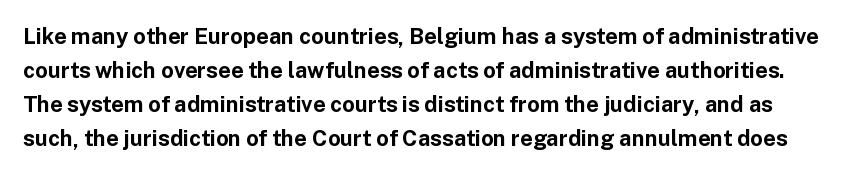
{"italic": "no", "bold": "yes", "underline": "no", "line_spacing": "normal", "line_spacing_ratio": 1.54, "letter_spacing": "normal", "letter_spacing_em": 0.0, "glyph_px": 22}
